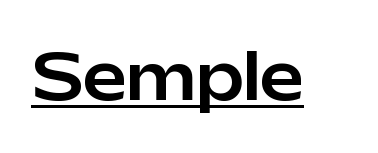
Honestly, the letter spacing is just normal — you wouldn't notice it. The font's upright variant was chosen for this text. This sample uses a sans-serif face. The lettering is marked with a stroke running underneath it. Here the designer chose a conventional face with non-uniform glyph widths.
